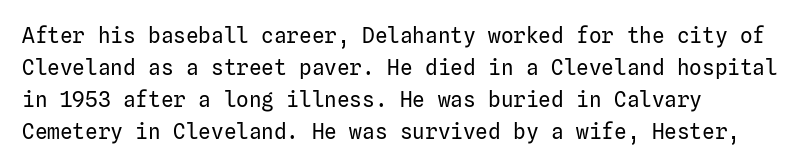
Q: Is the text bold? A: No.
Q: Is the text italic (slanted)? A: No, it is upright.
Q: Is the text underlined? A: No.
Q: How is the paragraph aligned? A: Left-aligned.
Q: Is the spacing between letters normal or unusually wide? A: Normal.
Q: Is the spacing between lines tight, normal or loose? A: Normal.
